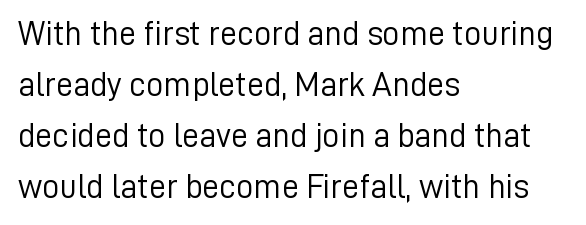
The image shows 34 px light sans-serif type, upright; set left-aligned, normal line spacing (1.5x), normal letter spacing, not underlined; low stroke contrast and a medium x-height.
